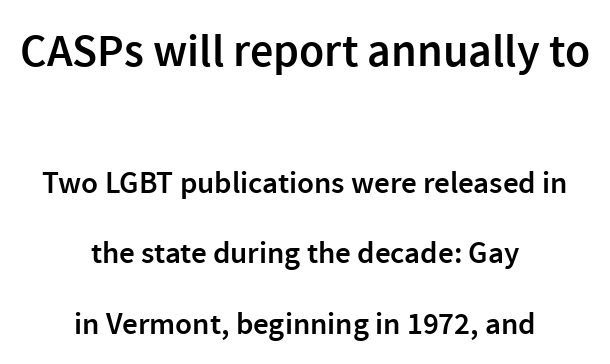
Glyph-to-glyph distance matches everyday printed text. The rendering uses a large line-height, opening up the rows. Is this a sans? Yes — the strokes have no serifs. The passage shown is not underscored anywhere. The typesetting leans somewhat heavy: a semibold. Each line is balanced around a shared central axis.
